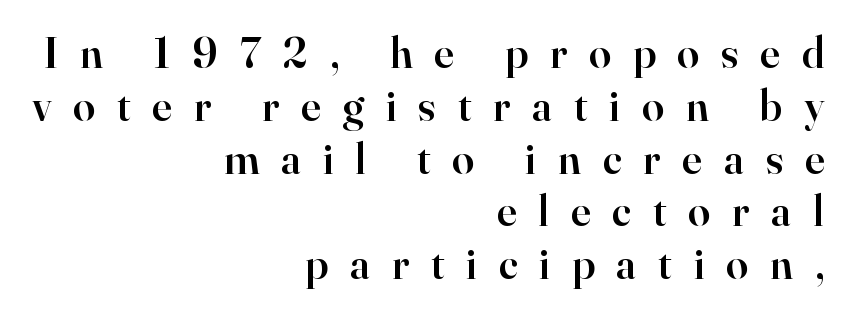
{"serif": "yes", "italic": "no", "bold": "semi", "weight": "semibold", "width": "normal", "stroke_contrast": "high", "x_height": "small", "monospaced": "no", "underline": "no", "align": "right", "line_spacing_ratio": 1.2, "letter_spacing": "wide", "letter_spacing_em": 0.5, "glyph_px": 44}
